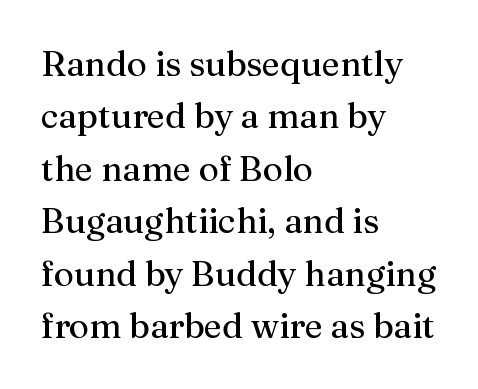
Stem width sits at or under what a default text font uses. Students, note that the glyphs here touch the page at normal intervals. The letters stand straight up with perfectly vertical stems. Quick note: underline off. Leading: standard.
